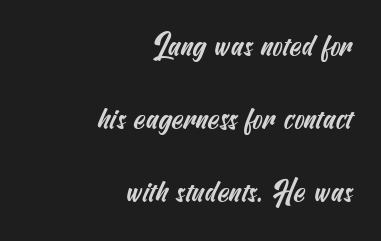
The setting favours the right margin, as signatures and pull-quotes sometimes do. Letter spacing: default. This sample uses a sans-serif face. If you measured baseline to baseline, you'd find a long distance. Check the space under the baseline: it is left empty.
